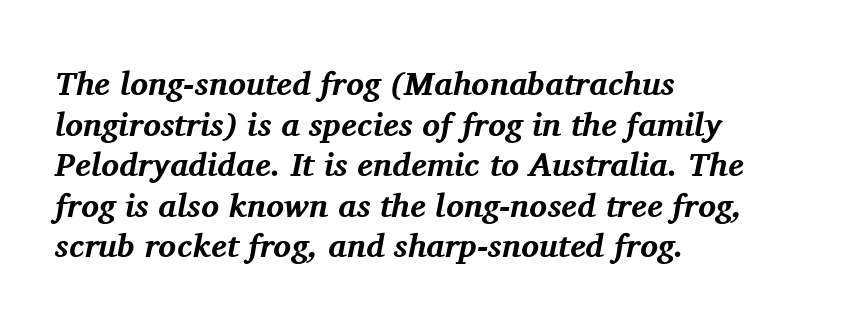
The image shows 33 px bold serif type, italic (leaning right); set left-aligned, line spacing 1.23x, normal letter spacing, not underlined; medium stroke contrast and a medium x-height.
